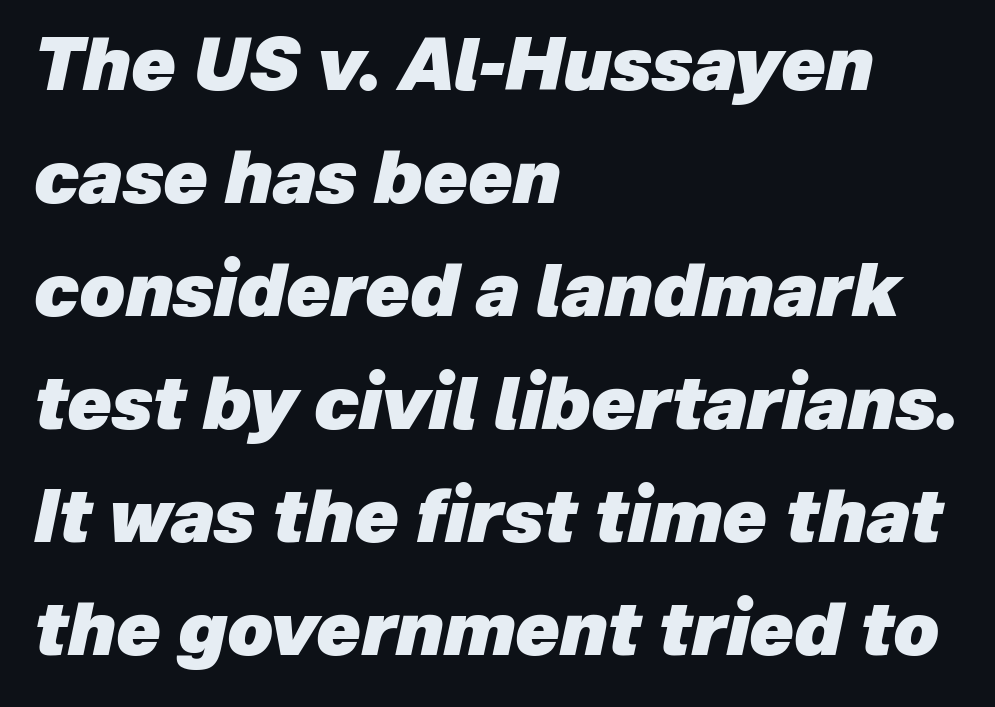
{"italic": "yes", "lean": "right", "slant_degrees": 12, "bold": "yes", "weight": "heavy", "width": "normal", "stroke_contrast": "low", "x_height": "medium", "monospaced": "no", "underline": "no", "align": "left", "line_spacing": "normal", "line_spacing_ratio": 1.57, "letter_spacing": "normal", "letter_spacing_em": 0.0, "glyph_px": 72}
